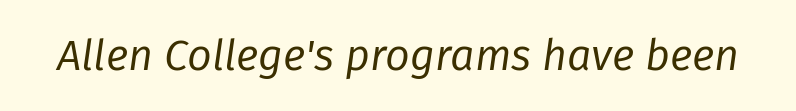
Q: Is the text bold? A: No.
Q: Is the text italic (slanted)? A: Yes, it leans right by about 8 degrees.
Q: Is the text underlined? A: No.
Q: Is the spacing between letters normal or unusually wide? A: Normal.
Q: Width (condensed, normal, or wide)? A: Normal.
Q: Stroke contrast? A: Low.
Q: x-height? A: Medium.
Q: Monospaced? A: No.
